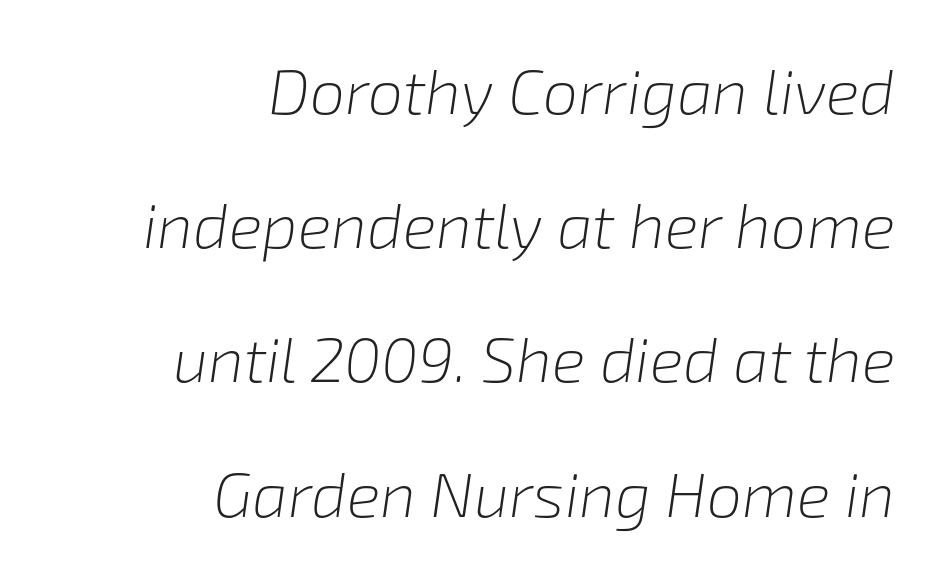
Q: Is the text bold? A: No.
Q: Is the text italic (slanted)? A: Yes, it leans right by about 8 degrees.
Q: Is the text underlined? A: No.
Q: How is the paragraph aligned? A: Right-aligned.
Q: Is the spacing between letters normal or unusually wide? A: Normal.
Q: Is the spacing between lines tight, normal or loose? A: Loose.
Q: Width (condensed, normal, or wide)? A: Normal.
Q: Stroke contrast? A: Low.
Q: x-height? A: Medium.
Q: Monospaced? A: No.
